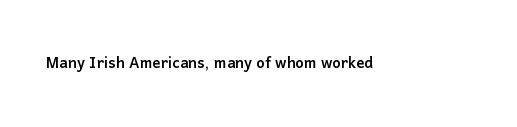
{"italic": "no", "underline": "no", "letter_spacing": "normal", "letter_spacing_em": 0.0, "glyph_px": 20}
